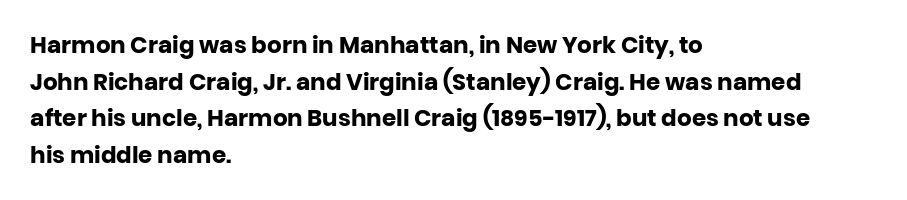
Q: Is the text bold? A: Yes.
Q: Is the text italic (slanted)? A: No, it is upright.
Q: Is the text underlined? A: No.
Q: How is the paragraph aligned? A: Left-aligned.
Q: Is the spacing between letters normal or unusually wide? A: Normal.
Q: Is the spacing between lines tight, normal or loose? A: Normal.
